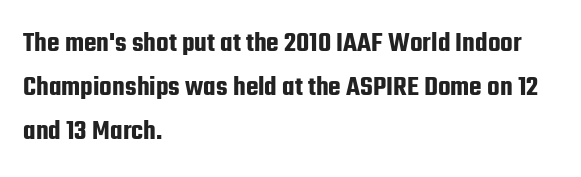
Spacing verdict: proportional, widths tailored to each character. Every stem runs plumb, perpendicular to the baseline. One glance says typical: line gaps are just what's usual. These lines are set flush left with a ragged right edge. Tracking value appears to be zero — textbook default spacing. Note: no serifs on the glyphs.
